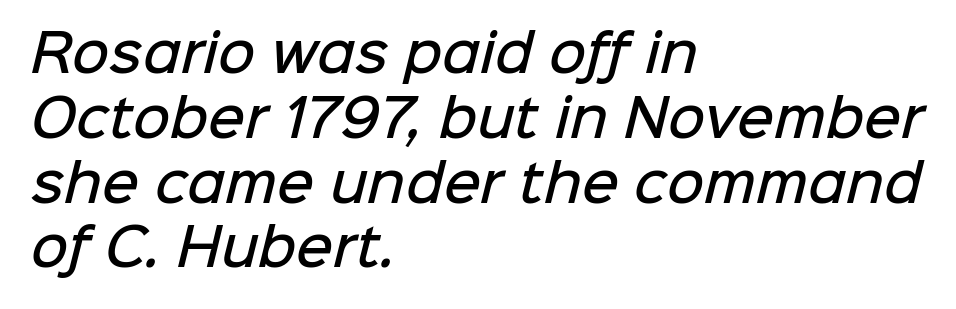
Q: Is the text bold? A: Semi-bold.
Q: Is the typeface a serif or a sans-serif typeface? A: Sans-serif.
Q: Is the text underlined? A: No.
Q: How is the paragraph aligned? A: Left-aligned.
Q: Is the spacing between letters normal or unusually wide? A: Normal.
Q: Is the spacing between lines tight, normal or loose? A: Normal.
Q: Width (condensed, normal, or wide)? A: Normal.
Q: Stroke contrast? A: Low.
Q: x-height? A: Medium.
Q: Monospaced? A: No.
